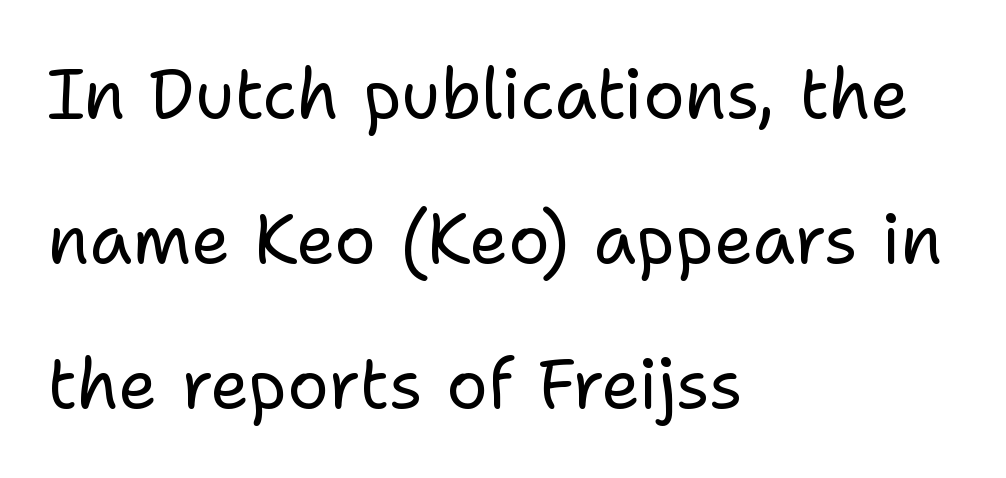
Here the glyphs are tracked normally, forming tight word shapes. A roman cut, with each character standing at attention. The leading is generous, giving the passage an open texture. Notice how the passage keeps a crisp vertical edge on the left only. A typesetter would label this face a sans. This sample has the flowing, uneven cadence of proportional lettering.
